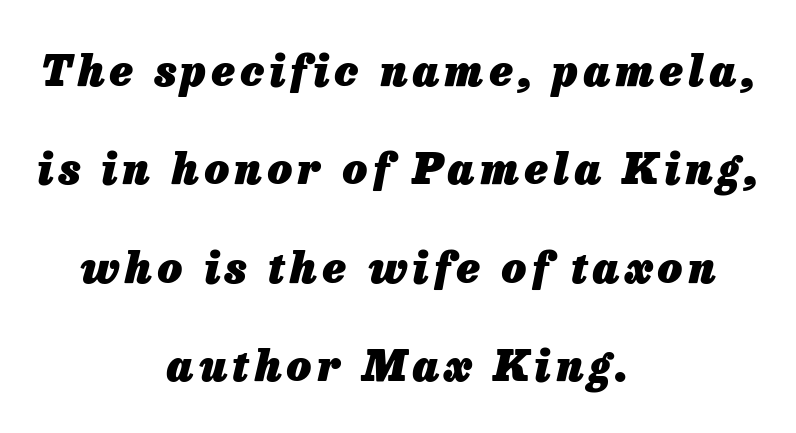
Q: Is the text bold? A: Yes.
Q: Is the text italic (slanted)? A: Yes, it leans right by about 13 degrees.
Q: Is the text underlined? A: No.
Q: How is the paragraph aligned? A: Centered.
Q: Is the spacing between lines tight, normal or loose? A: Loose.
Q: Width (condensed, normal, or wide)? A: Normal.
Q: Stroke contrast? A: Low.
Q: x-height? A: Medium.
Q: Monospaced? A: No.
